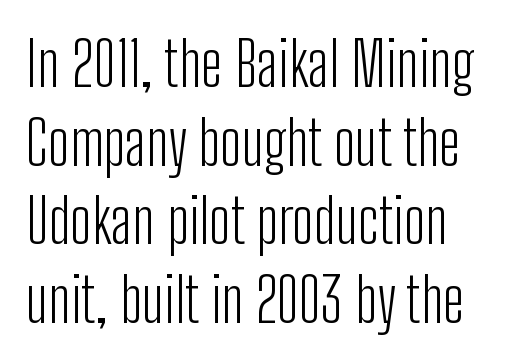
The image shows 61 px light, condensed sans-serif type, upright; set normal line spacing (1.29x), normal letter spacing, not underlined; low stroke contrast and a medium x-height.
